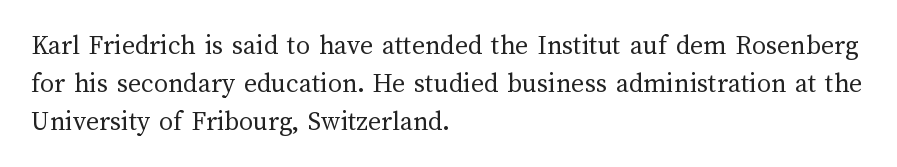
{"italic": "no", "bold": "no", "weight": "regular", "width": "normal", "stroke_contrast": "medium", "x_height": "medium", "monospaced": "no", "underline": "no", "align": "left", "line_spacing": "normal", "line_spacing_ratio": 1.35, "letter_spacing": "normal", "letter_spacing_em": 0.0, "glyph_px": 28}
